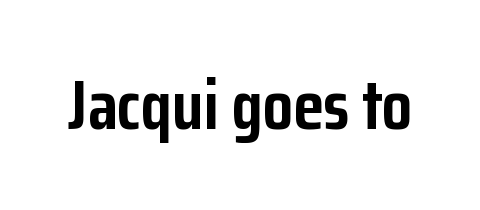
{"serif": "no", "italic": "no", "bold": "yes", "weight": "semibold", "width": "condensed", "stroke_contrast": "low", "x_height": "medium", "monospaced": "no", "underline": "no", "letter_spacing": "normal", "letter_spacing_em": 0.0, "glyph_px": 69}
